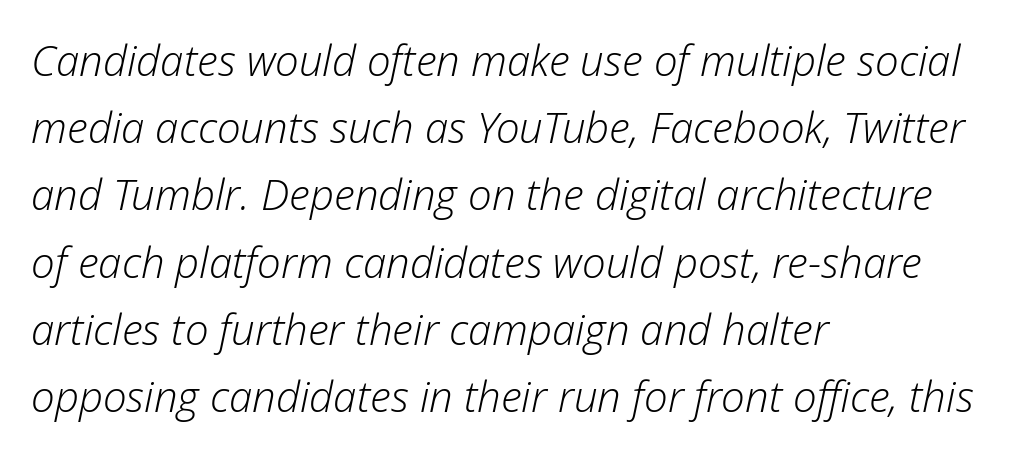
Proportional: the letters do not fall into vertical columns. The specimen reads as italic at a glance. The passage shown has conventional tracking throughout. The strokes are not fattened; the text isn't bold. Alignment: flush left. The rendering uses a moderate line-height, typical for paragraphs.
